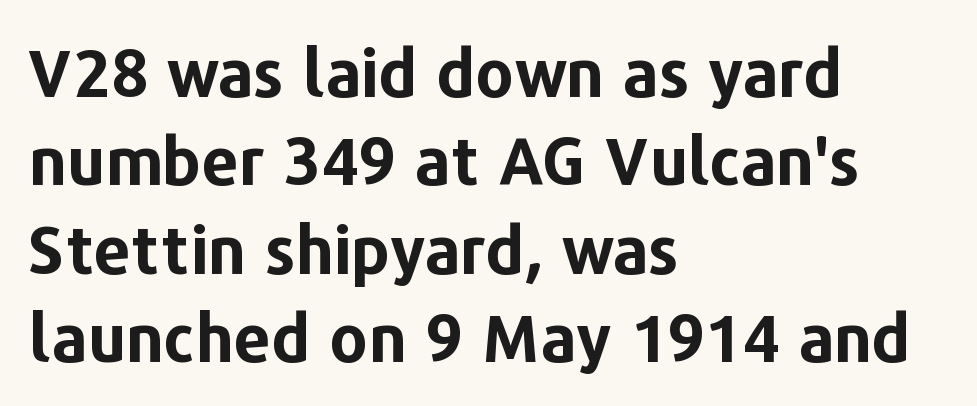
Varying glyph widths throughout — classic text-font behaviour. Notice how the stems are strictly vertical — no italics here. Line spacing here is normal. Set as a true bold cut, around the 700 mark. These lines are set flush left with a ragged right edge. Descender tails drop into unmarked territory.
